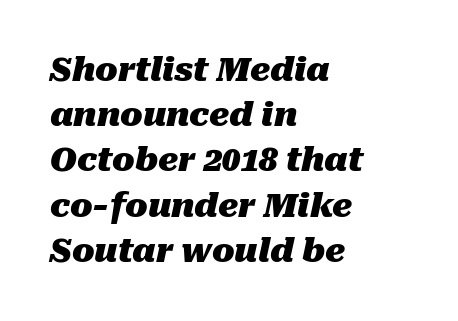
Q: Is the text bold? A: Yes.
Q: Is the text italic (slanted)? A: Yes, it leans right by about 10 degrees.
Q: Is the text underlined? A: No.
Q: How is the paragraph aligned? A: Left-aligned.
Q: Is the spacing between letters normal or unusually wide? A: Normal.
Q: Is the spacing between lines tight, normal or loose? A: Normal.
Q: Width (condensed, normal, or wide)? A: Normal.
Q: Stroke contrast? A: Medium.
Q: x-height? A: Medium.
Q: Monospaced? A: No.
